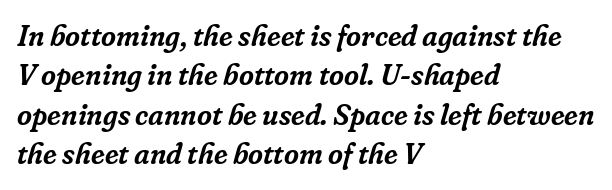
Q: Is the text italic (slanted)? A: Yes, it leans right by about 16 degrees.
Q: Is the typeface a serif or a sans-serif typeface? A: Serif.
Q: Is the text underlined? A: No.
Q: How is the paragraph aligned? A: Left-aligned.
Q: Is the spacing between letters normal or unusually wide? A: Normal.
Q: Is the spacing between lines tight, normal or loose? A: Normal.
Q: Width (condensed, normal, or wide)? A: Normal.
Q: Stroke contrast? A: Low.
Q: x-height? A: Medium.
Q: Monospaced? A: No.
